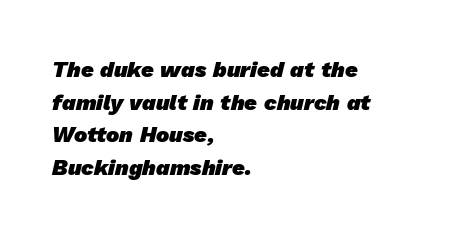
The image shows 22 px bold type; set left-aligned, normal line spacing (1.48x), normal letter spacing, not underlined.
